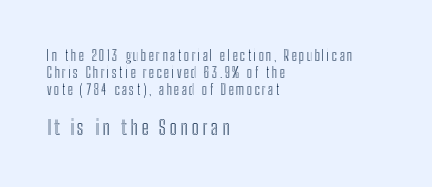
The image shows 20 px text type, upright; set left-aligned, line spacing 1.23x, not underlined; the second (bottom) block is 1.43x larger.
